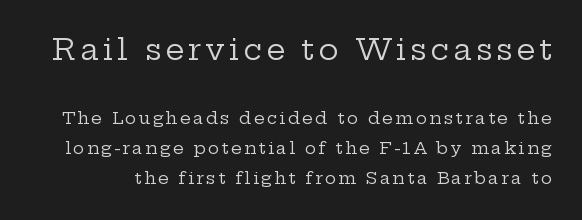
{"serif": "yes", "italic": "no", "bold": "no", "weight": "regular", "width": "wide", "stroke_contrast": "low", "x_height": "medium", "monospaced": "no", "underline": "no", "line_spacing_ratio": 1.77, "larger_block": "first", "size_ratio": 1.76, "glyph_px": 30}
